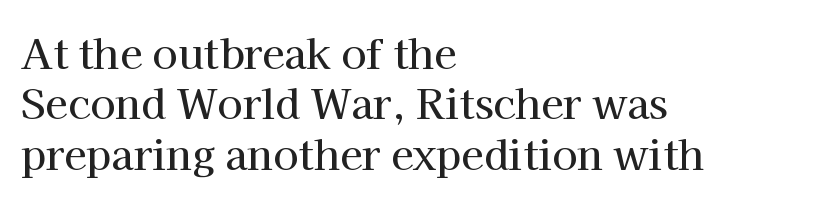
Each letter keeps its own natural width here, so spacing adapts to shape. The lettering stays uniformly vertical, giving the passage a roman look. A typesetter would label this face a serif. These lines stack with their left ends in a neat column. Check the space under the baseline: it is left empty. In terms of letterspacing, this is plain default setting.
